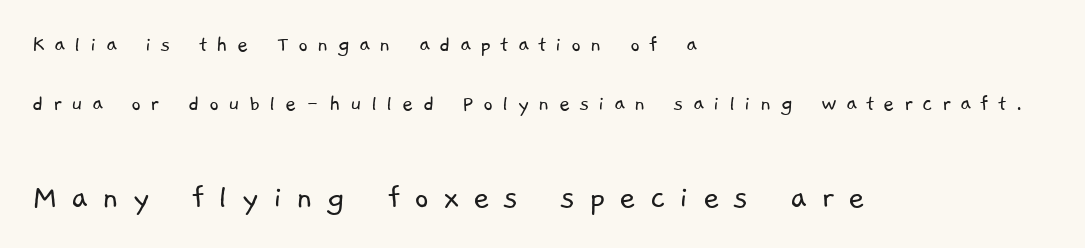
Summary of vertical rhythm: relaxed, with wide interline spacing. Words appear elongated and porous because spacing is wide. The specimen omits any rule beneath the text block's lines. Between these two stacked blocks, the lower one wins on size. Typographically, this falls in the sans-serif category.
